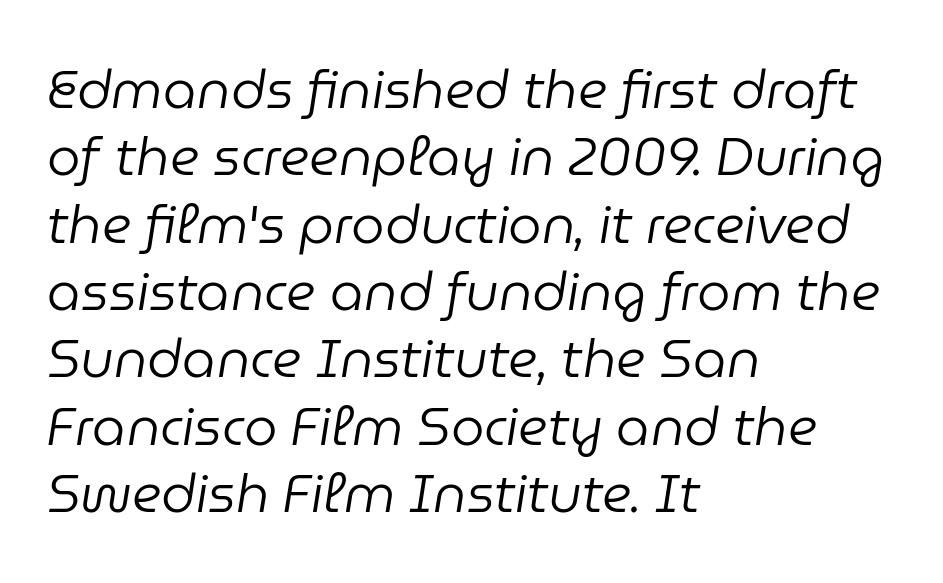
Q: Is the text bold? A: No.
Q: Is the text italic (slanted)? A: Yes, it leans right by about 9 degrees.
Q: Is the text underlined? A: No.
Q: How is the paragraph aligned? A: Left-aligned.
Q: Is the spacing between letters normal or unusually wide? A: Normal.
Q: Is the spacing between lines tight, normal or loose? A: Normal.
Q: Width (condensed, normal, or wide)? A: Normal.
Q: Stroke contrast? A: Low.
Q: x-height? A: Medium.
Q: Monospaced? A: No.
